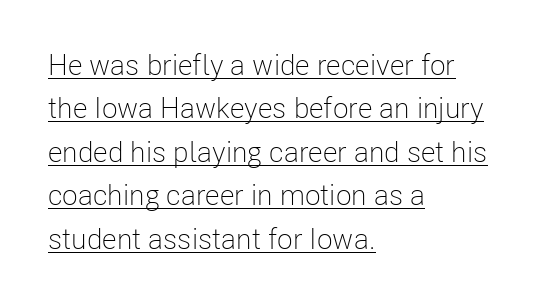
Each new line begins a customary step beneath the previous one. The face looks like a standard text weight, possibly lighter. A typesetter would label this face a sans. Students, note that the glyphs here touch the page at normal intervals.
